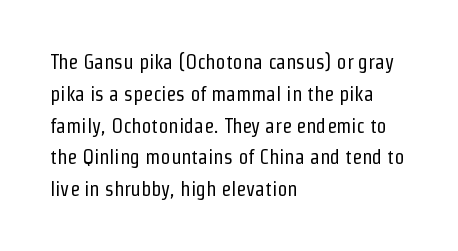
Q: Is the text bold? A: No.
Q: Is the text italic (slanted)? A: No, it is upright.
Q: Is the text underlined? A: No.
Q: How is the paragraph aligned? A: Left-aligned.
Q: Is the spacing between letters normal or unusually wide? A: Normal.
Q: Is the spacing between lines tight, normal or loose? A: Normal.
